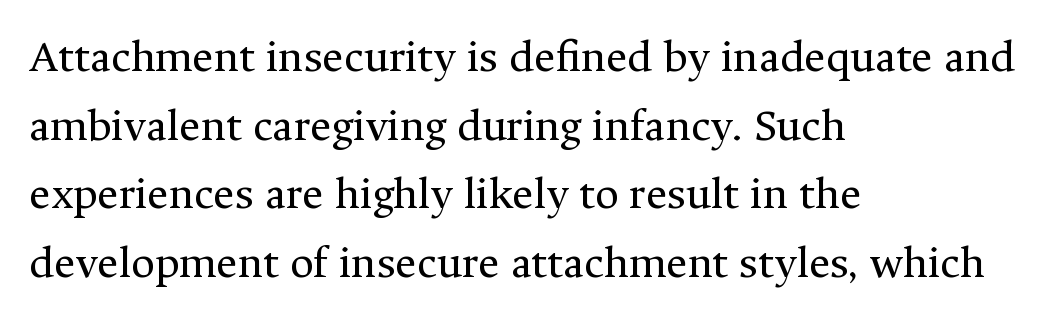
The lines are quadded left. Characters remain perfectly vertical along every line. Each row of text sits above clean, open space. The line-height multiplier appears to be the usual default. Characters follow at the spacing the type designer built in. To sum up the face: it has serifs.
